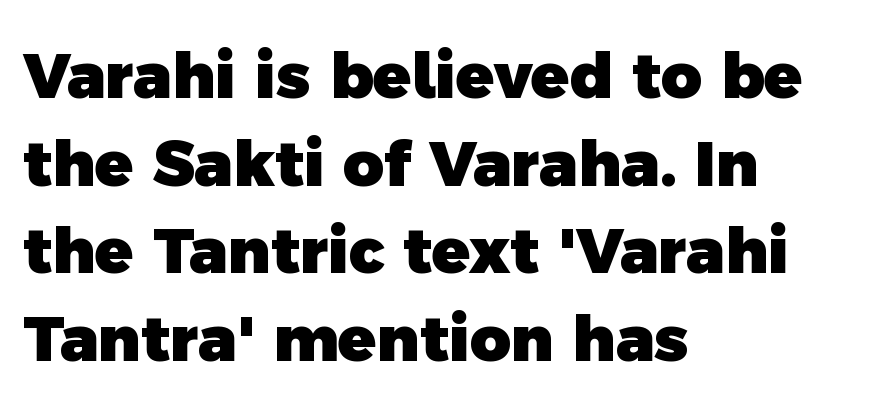
{"serif": "no", "bold": "yes", "weight": "heavy", "width": "normal", "x_height": "medium", "monospaced": "no", "underline": "no", "align": "left", "line_spacing": "normal", "line_spacing_ratio": 1.39, "letter_spacing": "normal", "letter_spacing_em": 0.0, "glyph_px": 63}
